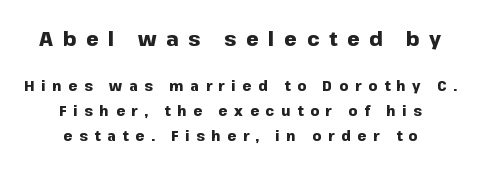
The image shows 20 px bold type, upright; set centered, line spacing 1.79x, unusually wide letter spacing (+0.48 em), not underlined; the first (top) block is 1.43x larger.
